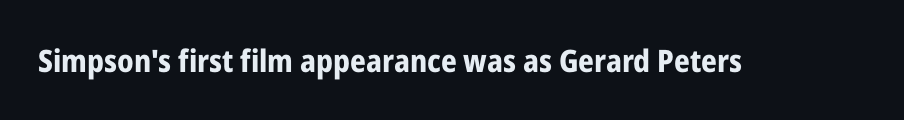
The image shows 31 px bold, condensed sans-serif type, upright; set normal letter spacing, not underlined; low stroke contrast and a medium x-height.
